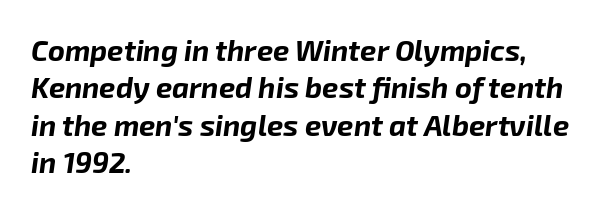
The image shows 29 px bold type, italic (leaning right); set left-aligned, normal line spacing (1.29x), normal letter spacing, not underlined; low stroke contrast and a medium x-height.
